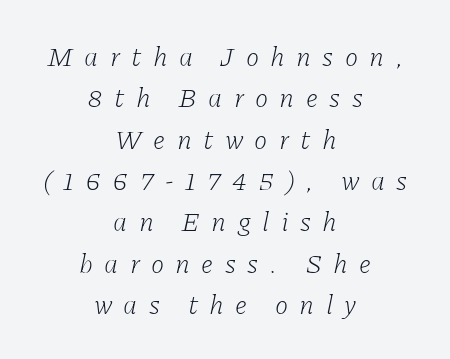
{"italic": "yes", "lean": "right", "slant_degrees": 11, "bold": "no", "underline": "no", "align": "center", "line_spacing": "normal", "line_spacing_ratio": 1.53, "letter_spacing": "wide", "letter_spacing_em": 0.42, "glyph_px": 27}
